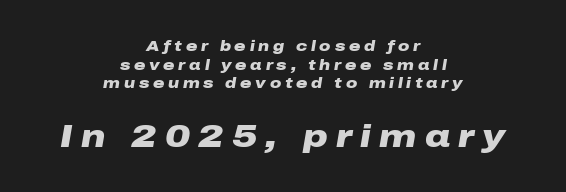
The image shows 31 px heavy, wide type, italic (leaning right); set centered, normal line spacing (1.33x), unusually wide letter spacing (+0.27 em), not underlined; the second (bottom) block is 2.21x larger; low stroke contrast and a medium x-height.
